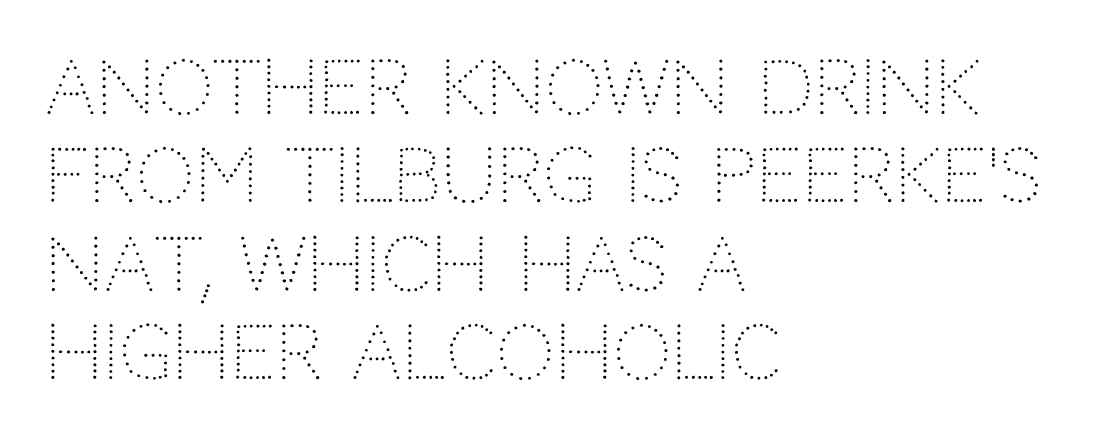
Q: Is the text bold? A: No.
Q: Is the text italic (slanted)? A: No, it is upright.
Q: Is the typeface a serif or a sans-serif typeface? A: Sans-serif.
Q: Is the text underlined? A: No.
Q: How is the paragraph aligned? A: Left-aligned.
Q: Is the spacing between letters normal or unusually wide? A: Normal.
Q: Width (condensed, normal, or wide)? A: Normal.
Q: Stroke contrast? A: Low.
Q: x-height? A: Large.
Q: Monospaced? A: No.
